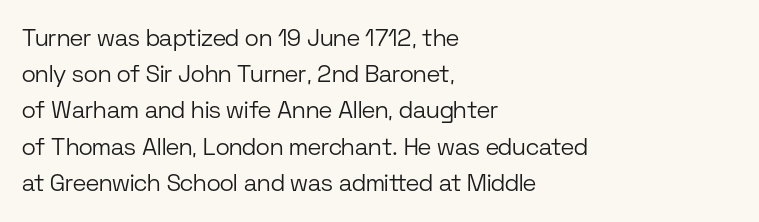
Q: Is the text bold? A: No.
Q: Is the text italic (slanted)? A: No, it is upright.
Q: Is the text underlined? A: No.
Q: How is the paragraph aligned? A: Left-aligned.
Q: Is the spacing between letters normal or unusually wide? A: Normal.
Q: Is the spacing between lines tight, normal or loose? A: Normal.
